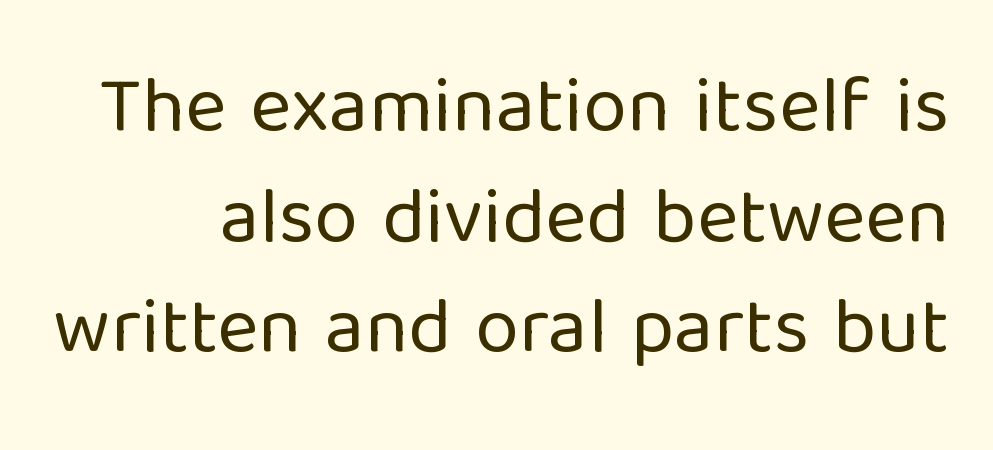
{"serif": "no", "italic": "no", "bold": "no", "weight": "regular", "width": "normal", "stroke_contrast": "low", "x_height": "medium", "monospaced": "no", "underline": "no", "line_spacing": "normal", "line_spacing_ratio": 1.4, "letter_spacing": "normal", "letter_spacing_em": 0.0, "glyph_px": 79}
